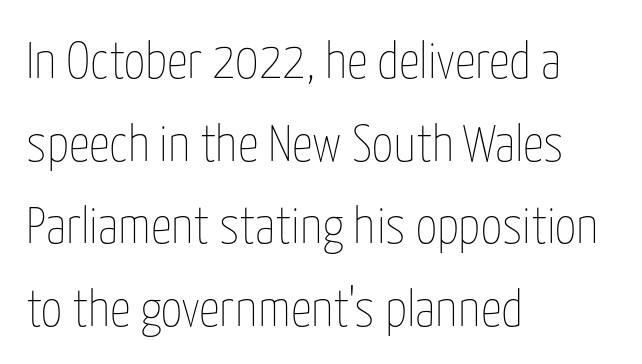
Look at the tracking — it's just the regular setting, nothing added. This block has exactly the height ordinary leading produces. Proportional: the letters do not fall into vertical columns. Weight: not bold — regular or lighter. This sample uses an upright cut, with every glyph sitting square on the baseline. The words here are not underlined.
